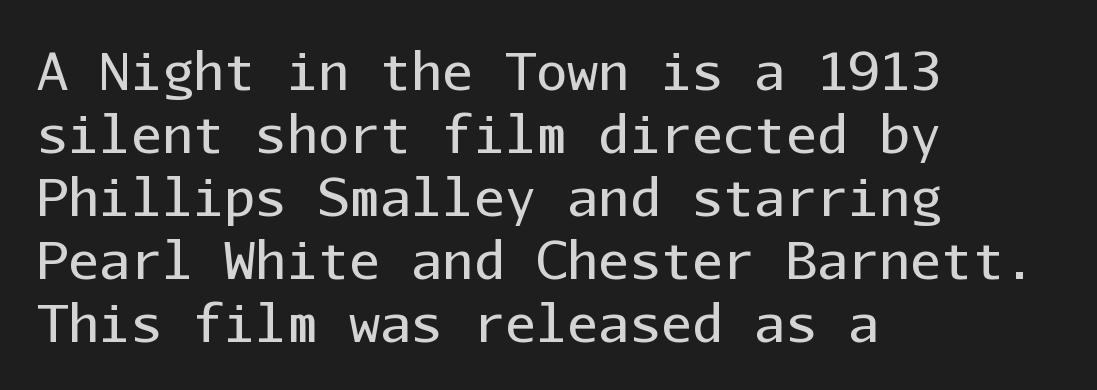
Reading down the block, your eye returns to a fixed left position each line. The text was rendered using a sans face with plain stroke endings. Think of a typewriter: that constant character pitch is what you see here. Nothing unusual about the tracking: characters are spaced as the font intends.
